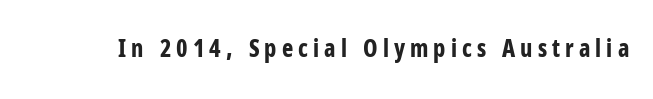
Strokes here are thick enough to call this a true bold. Just letters on the line, the space beneath them empty. The horizontal fit of the characters is loose and conspicuously gappy. The letters stand straight up with perfectly vertical stems.
